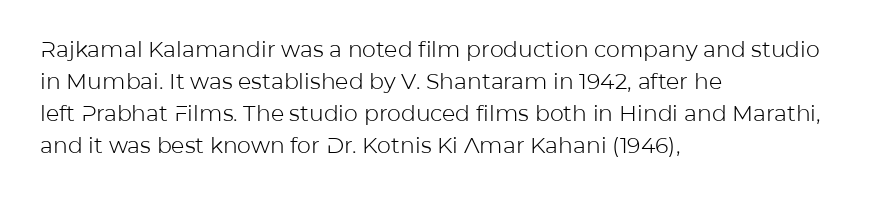
Q: Is the text bold? A: No.
Q: Is the text italic (slanted)? A: No, it is upright.
Q: Is the text underlined? A: No.
Q: How is the paragraph aligned? A: Left-aligned.
Q: Is the spacing between letters normal or unusually wide? A: Normal.
Q: Is the spacing between lines tight, normal or loose? A: Normal.
